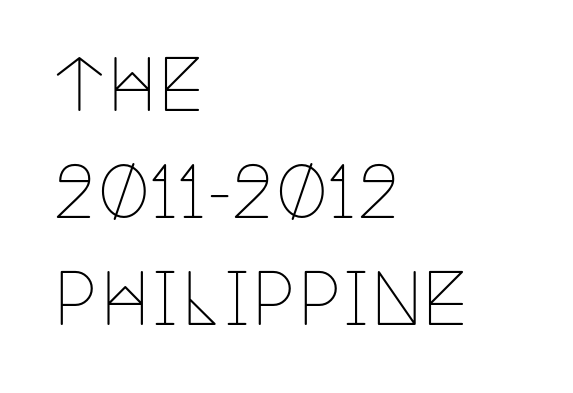
{"serif": "yes", "italic": "no", "bold": "no", "weight": "thin", "width": "condensed", "stroke_contrast": "low", "x_height": "large", "monospaced": "no", "underline": "no", "align": "left", "line_spacing": "normal", "line_spacing_ratio": 1.51, "letter_spacing": "normal", "letter_spacing_em": 0.0, "glyph_px": 71}
